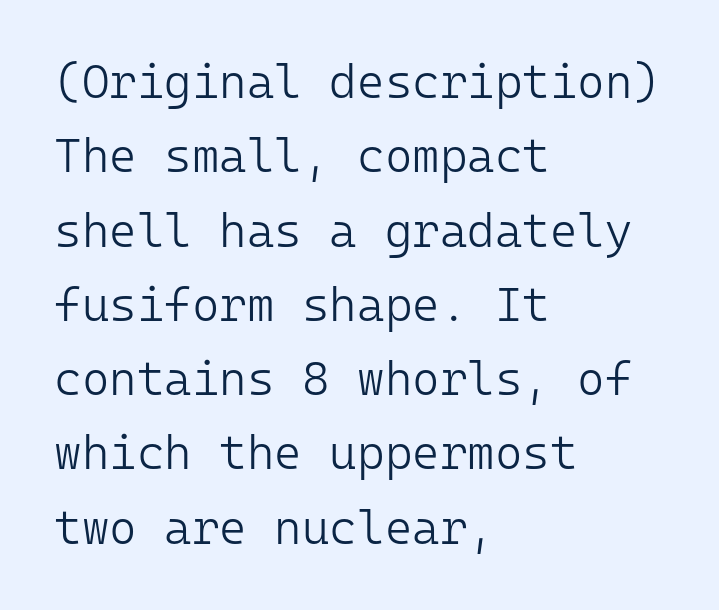
{"serif": "no", "italic": "no", "bold": "no", "weight": "light", "width": "normal", "stroke_contrast": "low", "x_height": "medium", "monospaced": "yes", "underline": "no", "align": "left", "line_spacing": "normal", "line_spacing_ratio": 1.58, "letter_spacing": "normal", "letter_spacing_em": 0.0, "glyph_px": 47}
